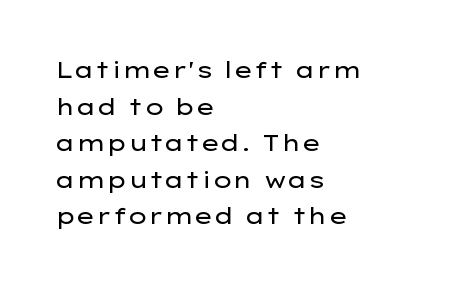
{"italic": "no", "bold": "no", "underline": "no", "align": "left", "line_spacing": "normal", "line_spacing_ratio": 1.59, "letter_spacing": "normal", "letter_spacing_em": 0.0, "glyph_px": 23}
